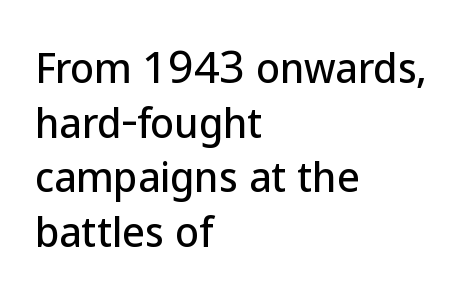
{"serif": "no", "italic": "no", "width": "normal", "stroke_contrast": "low", "x_height": "medium", "monospaced": "no", "underline": "no", "align": "left", "line_spacing": "normal", "line_spacing_ratio": 1.4, "letter_spacing": "normal", "letter_spacing_em": 0.0, "glyph_px": 39}
